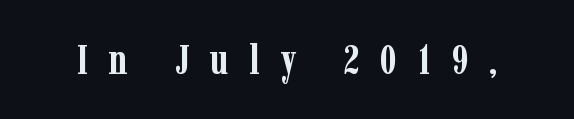
You could only call the tracking loose — the letters float apart. These lines were composed using upright roman letters. Heavy-handed strokes throughout: this text is bold. What kind of face is this? One with serifs. These lines are rendered in a variable-pitch font.
